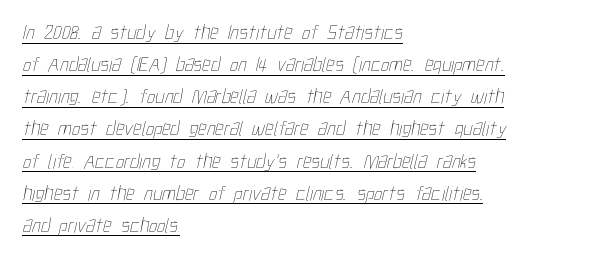
Q: Is the text bold? A: No.
Q: Is the text underlined? A: Yes.
Q: How is the paragraph aligned? A: Left-aligned.
Q: Is the spacing between letters normal or unusually wide? A: Normal.
Q: Is the spacing between lines tight, normal or loose? A: Normal.
